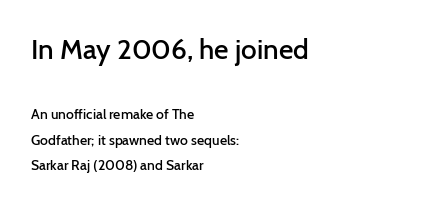
The image shows 28 px semibold sans-serif type, upright; set left-aligned, line spacing 1.84x, normal letter spacing, not underlined; the first (top) block is 2.0x larger; low stroke contrast and a medium x-height.
